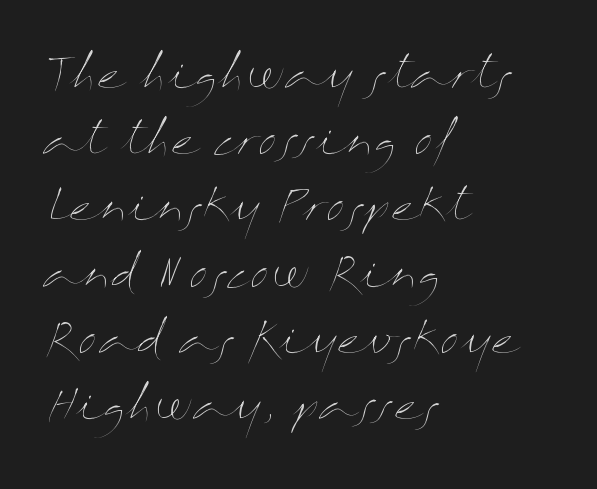
Q: Is the text bold? A: No.
Q: Is the text italic (slanted)? A: Yes.
Q: Is the text underlined? A: No.
Q: How is the paragraph aligned? A: Left-aligned.
Q: Is the spacing between letters normal or unusually wide? A: Normal.
Q: Is the spacing between lines tight, normal or loose? A: Normal.
Q: Width (condensed, normal, or wide)? A: Wide.
Q: Stroke contrast? A: Medium.
Q: x-height? A: Medium.
Q: Monospaced? A: No.
